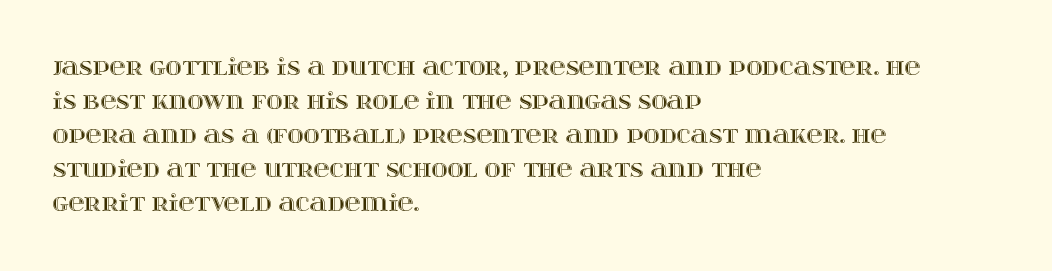
Q: Is the text italic (slanted)? A: No, it is upright.
Q: Is the text underlined? A: No.
Q: How is the paragraph aligned? A: Left-aligned.
Q: Is the spacing between letters normal or unusually wide? A: Normal.
Q: Is the spacing between lines tight, normal or loose? A: Normal.
